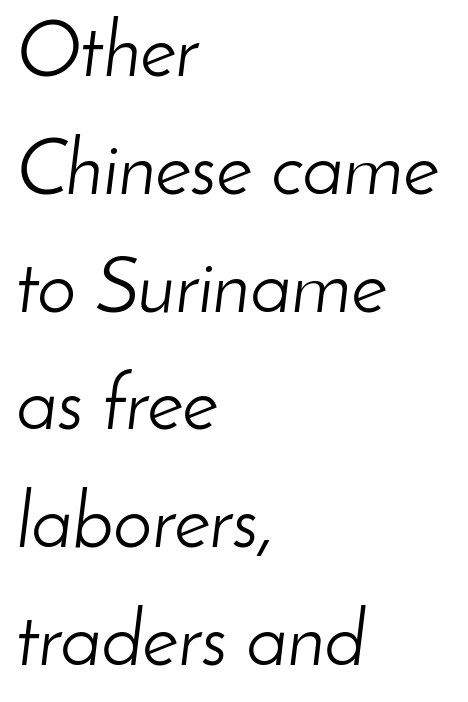
{"italic": "yes", "lean": "right", "slant_degrees": 8, "bold": "no", "weight": "light", "width": "normal", "stroke_contrast": "low", "x_height": "small", "monospaced": "no", "underline": "no", "align": "left", "line_spacing": "normal", "line_spacing_ratio": 1.51, "letter_spacing": "normal", "letter_spacing_em": 0.0, "glyph_px": 78}
